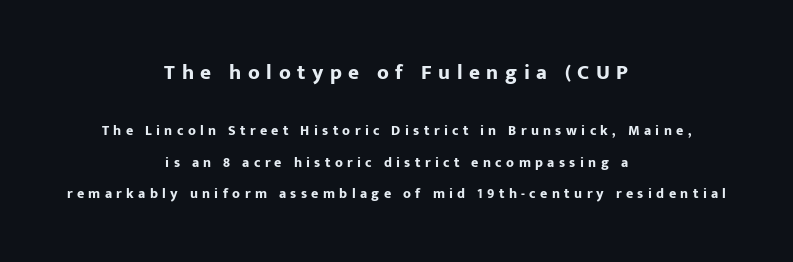
{"italic": "no", "bold": "yes", "underline": "no", "align": "center", "line_spacing": "loose", "line_spacing_ratio": 2.25, "letter_spacing": "wide", "letter_spacing_em": 0.31, "larger_block": "first", "size_ratio": 1.5, "glyph_px": 21}
